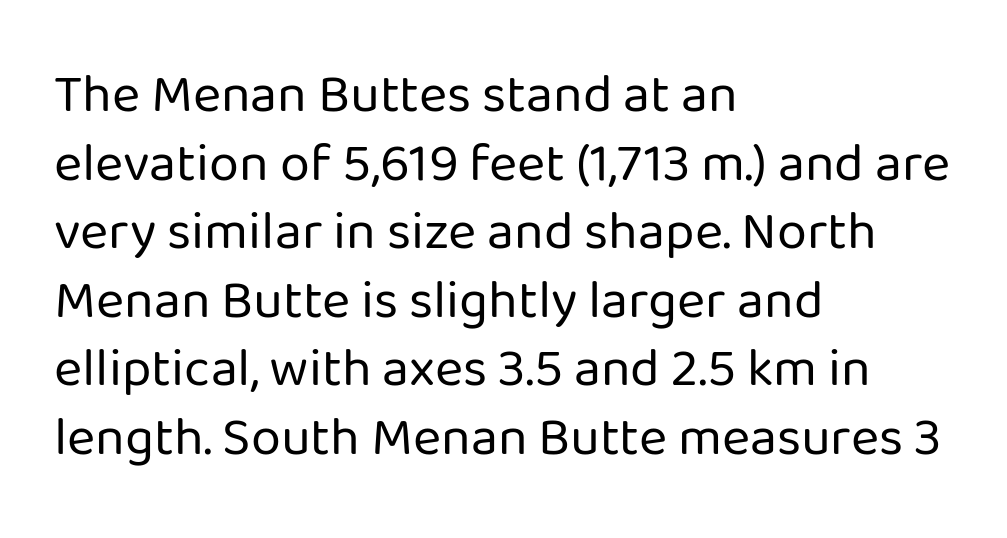
Q: Is the text bold? A: No.
Q: Is the text italic (slanted)? A: No, it is upright.
Q: Is the typeface a serif or a sans-serif typeface? A: Sans-serif.
Q: Is the text underlined? A: No.
Q: How is the paragraph aligned? A: Left-aligned.
Q: Is the spacing between letters normal or unusually wide? A: Normal.
Q: Is the spacing between lines tight, normal or loose? A: Normal.
Q: Width (condensed, normal, or wide)? A: Normal.
Q: Stroke contrast? A: Low.
Q: x-height? A: Medium.
Q: Monospaced? A: No.
